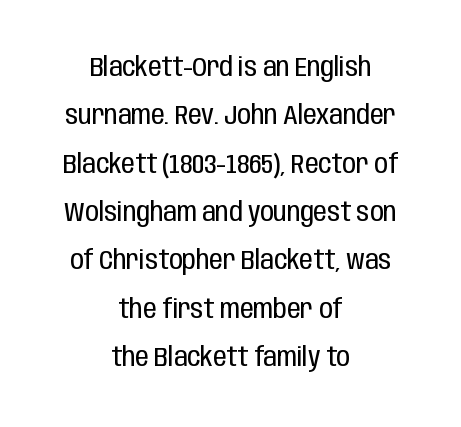
The image shows 27 px text type, upright; set centered, line spacing 1.79x, normal letter spacing, not underlined.
